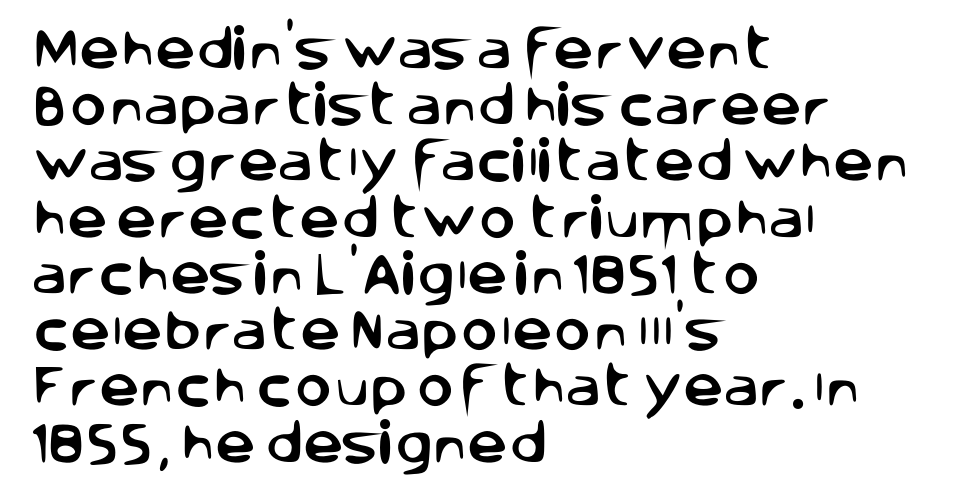
Q: Is the text italic (slanted)? A: No, it is upright.
Q: Is the typeface a serif or a sans-serif typeface? A: Sans-serif.
Q: Is the text underlined? A: No.
Q: How is the paragraph aligned? A: Left-aligned.
Q: Is the spacing between letters normal or unusually wide? A: Normal.
Q: Is the spacing between lines tight, normal or loose? A: Normal.
Q: Width (condensed, normal, or wide)? A: Normal.
Q: Stroke contrast? A: Low.
Q: x-height? A: Large.
Q: Monospaced? A: No.
